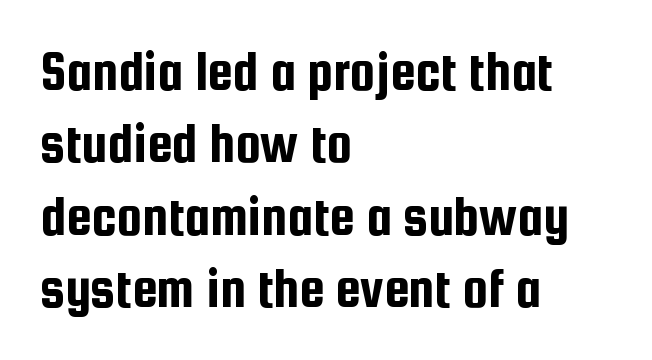
The axis of the letterforms is exactly vertical. These lines are rendered in a variable-pitch font. Unlike a traditional serif, this face leaves its strokes unadorned. Each word holds together tightly as a unit, with standard inter-letter gaps. Rule under the text: the space is simply empty.
